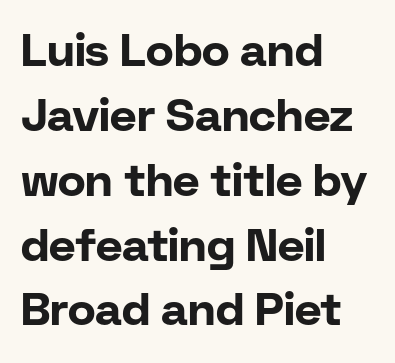
The image shows 46 px bold sans-serif type, upright; set left-aligned, normal line spacing (1.41x), normal letter spacing, not underlined; low stroke contrast and a medium x-height.
